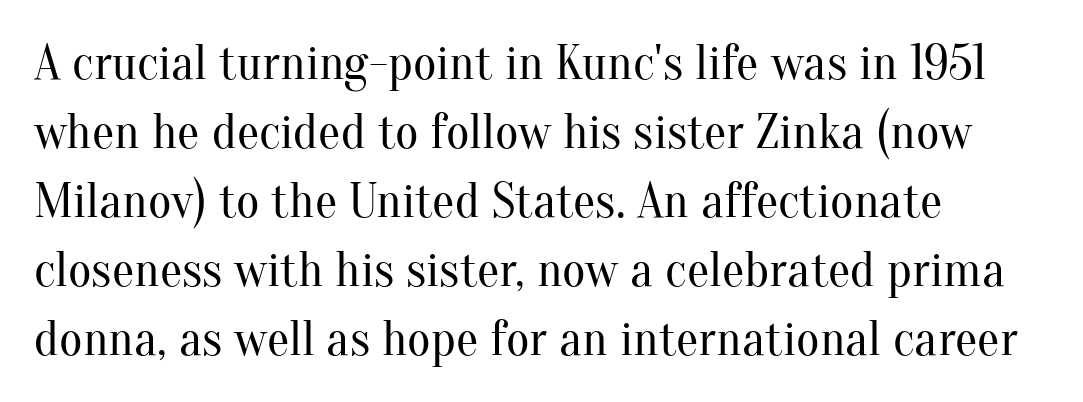
Here the designer chose a conventional face with non-uniform glyph widths. Tall strokes in this sample are plumb rather than angled. The font family rendered here belongs to the serif group. A bare baseline throughout the passage. A typesetter would call this zero additional tracking. Vertically, the passage feels balanced, rows spaced as you'd expect.
